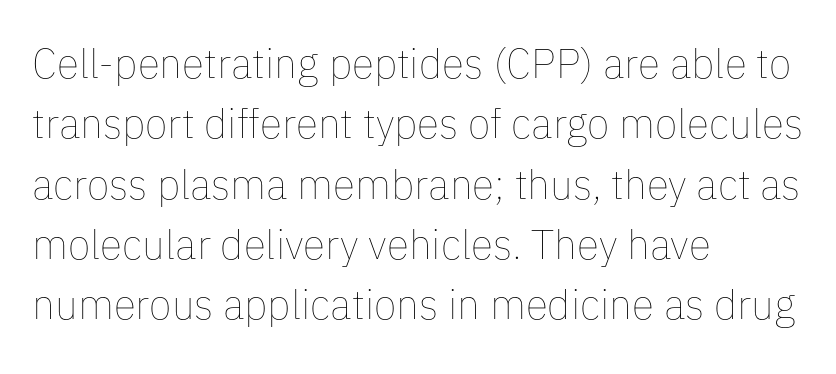
In CSS terms this would be text-align: left. Compared with typical paragraphs, the rows here are spaced about the same. You could not count columns in this text — the font is proportionally spaced. The gaps between neighbouring characters are ordinary and unremarkable. The string is rendered with underlining switched off. The strokes are not fattened; the text isn't bold.
